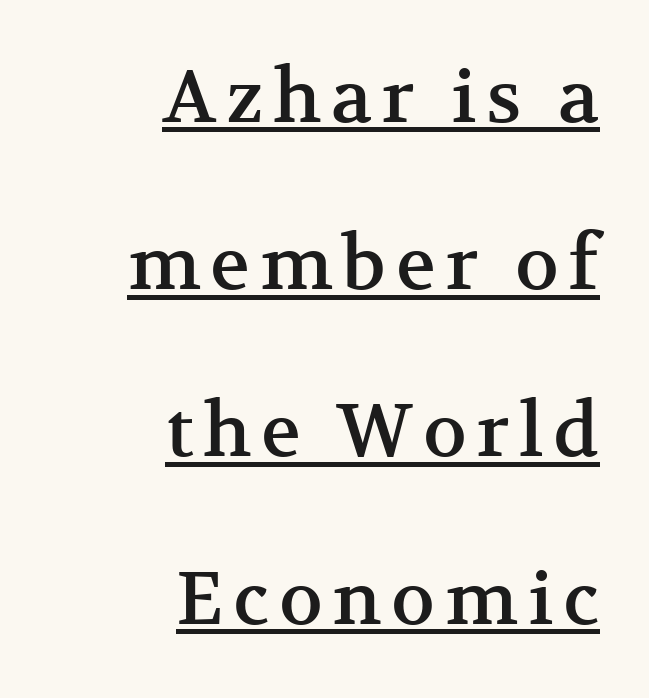
{"serif": "yes", "italic": "no", "width": "normal", "stroke_contrast": "medium", "x_height": "medium", "monospaced": "no", "underline": "yes", "align": "right", "line_spacing": "loose", "line_spacing_ratio": 2.26, "glyph_px": 74}
